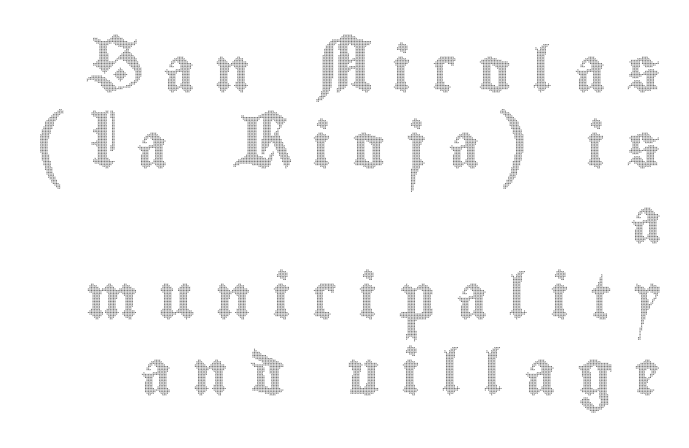
Q: Is the text italic (slanted)? A: No, it is upright.
Q: Is the text underlined? A: No.
Q: How is the paragraph aligned? A: Right-aligned.
Q: Is the spacing between letters normal or unusually wide? A: Unusually wide.
Q: Width (condensed, normal, or wide)? A: Condensed.
Q: x-height? A: Small.
Q: Monospaced? A: No.
